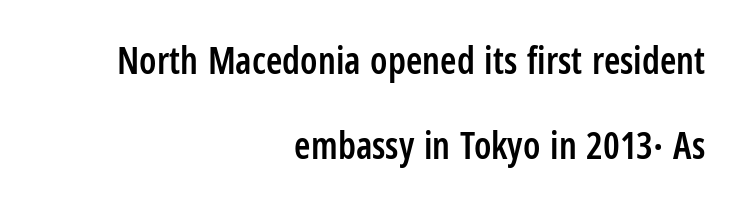
Q: Is the text bold? A: Semi-bold.
Q: Is the text italic (slanted)? A: No, it is upright.
Q: Is the typeface a serif or a sans-serif typeface? A: Sans-serif.
Q: Is the text underlined? A: No.
Q: How is the paragraph aligned? A: Right-aligned.
Q: Is the spacing between letters normal or unusually wide? A: Normal.
Q: Is the spacing between lines tight, normal or loose? A: Loose.
Q: Width (condensed, normal, or wide)? A: Condensed.
Q: Stroke contrast? A: Low.
Q: x-height? A: Medium.
Q: Monospaced? A: No.
